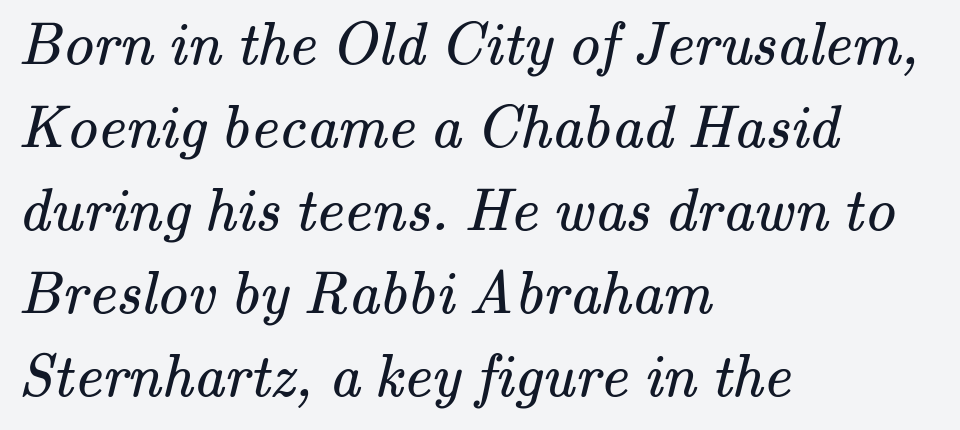
{"serif": "yes", "bold": "no", "weight": "regular", "width": "normal", "stroke_contrast": "medium", "x_height": "small", "monospaced": "no", "underline": "no", "align": "left", "line_spacing": "normal", "line_spacing_ratio": 1.36, "letter_spacing": "normal", "letter_spacing_em": 0.0, "glyph_px": 61}
